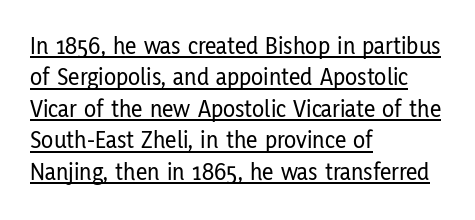
Q: Is the text italic (slanted)? A: No, it is upright.
Q: Is the text underlined? A: Yes.
Q: How is the paragraph aligned? A: Left-aligned.
Q: Is the spacing between letters normal or unusually wide? A: Normal.
Q: Is the spacing between lines tight, normal or loose? A: Normal.
